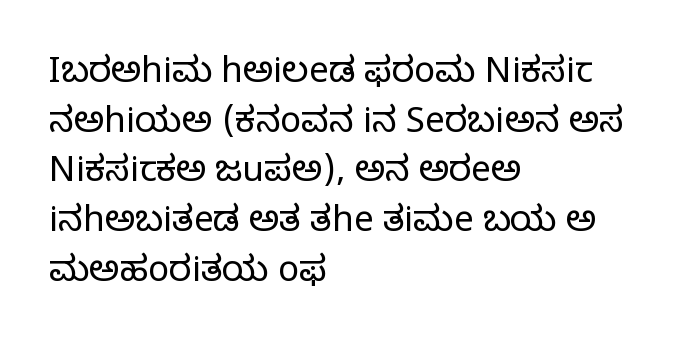
Q: Is the text bold? A: No.
Q: Is the text italic (slanted)? A: No, it is upright.
Q: Is the typeface a serif or a sans-serif typeface? A: Serif.
Q: Is the text underlined? A: No.
Q: How is the paragraph aligned? A: Left-aligned.
Q: Is the spacing between letters normal or unusually wide? A: Normal.
Q: Is the spacing between lines tight, normal or loose? A: Normal.
Q: Width (condensed, normal, or wide)? A: Normal.
Q: Stroke contrast? A: Low.
Q: x-height? A: Large.
Q: Monospaced? A: No.
